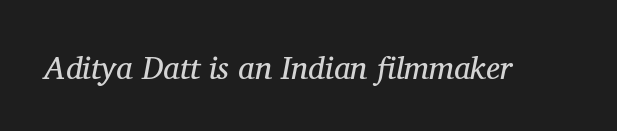
{"serif": "yes", "italic": "yes", "lean": "right", "slant_degrees": 11, "bold": "no", "weight": "regular", "width": "normal", "stroke_contrast": "medium", "x_height": "medium", "monospaced": "no", "underline": "no", "letter_spacing": "normal", "letter_spacing_em": 0.0, "glyph_px": 32}
